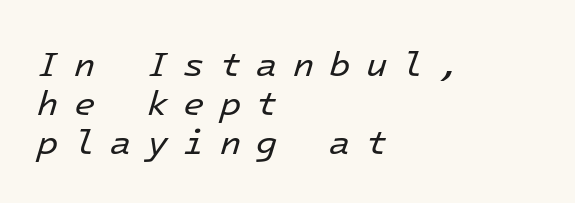
{"italic": "yes", "lean": "right", "slant_degrees": 16, "bold": "no", "weight": "regular", "width": "normal", "stroke_contrast": "low", "x_height": "medium", "monospaced": "yes", "underline": "no", "align": "left", "line_spacing": "tight", "line_spacing_ratio": 1.12, "letter_spacing": "wide", "letter_spacing_em": 0.43, "glyph_px": 35}
